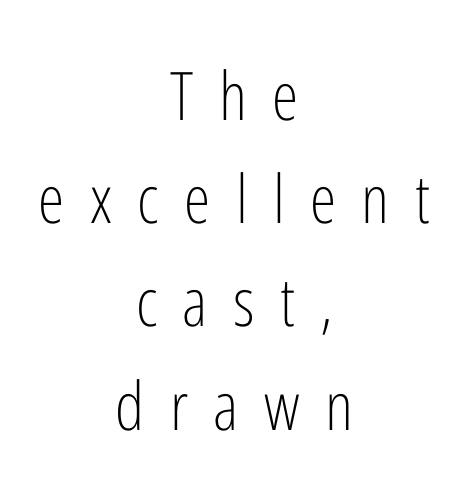
Q: Is the text bold? A: No.
Q: Is the text italic (slanted)? A: No, it is upright.
Q: Is the typeface a serif or a sans-serif typeface? A: Sans-serif.
Q: Is the text underlined? A: No.
Q: How is the paragraph aligned? A: Centered.
Q: Is the spacing between letters normal or unusually wide? A: Unusually wide.
Q: Is the spacing between lines tight, normal or loose? A: Normal.
Q: Width (condensed, normal, or wide)? A: Condensed.
Q: Stroke contrast? A: Low.
Q: x-height? A: Medium.
Q: Monospaced? A: No.
